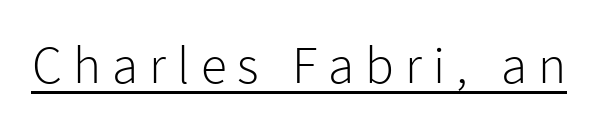
The image shows 53 px light sans-serif type, upright; set unusually wide letter spacing (+0.21 em), underlined; low stroke contrast and a medium x-height.
